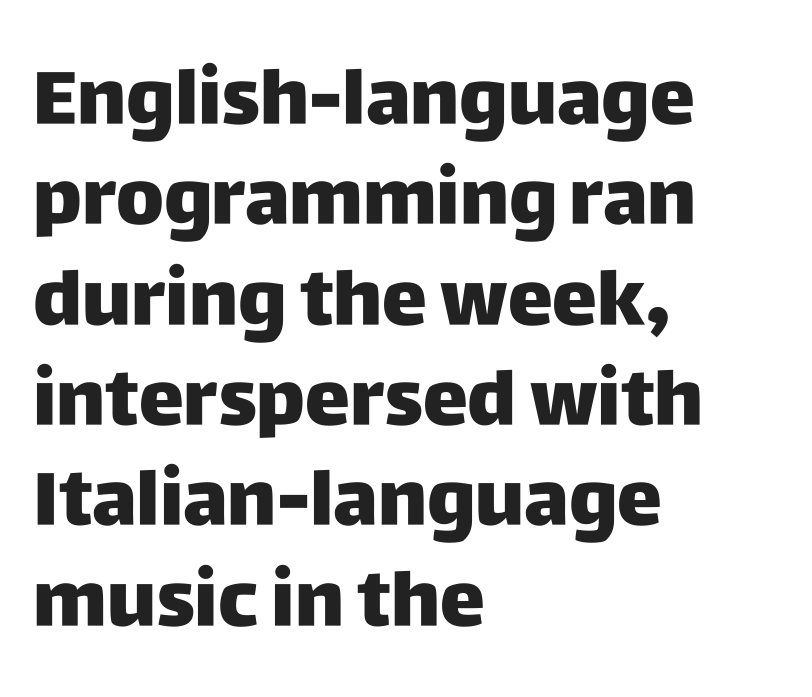
The image shows 76 px sans-serif type, upright; set left-aligned, normal line spacing (1.32x), normal letter spacing, not underlined; low stroke contrast and a large x-height.
